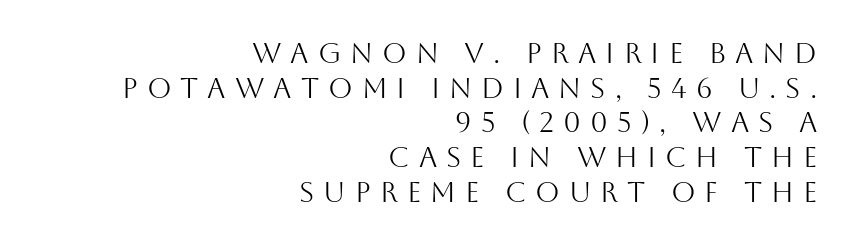
{"serif": "no", "italic": "no", "bold": "no", "weight": "light", "width": "normal", "stroke_contrast": "medium", "x_height": "large", "monospaced": "no", "underline": "no", "align": "right", "line_spacing_ratio": 1.24, "letter_spacing": "wide", "letter_spacing_em": 0.32, "glyph_px": 28}
